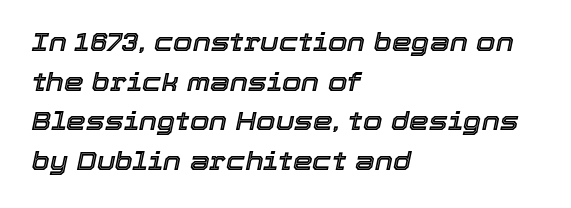
Q: Is the text italic (slanted)? A: Yes, it leans right by about 12 degrees.
Q: Is the text underlined? A: No.
Q: How is the paragraph aligned? A: Left-aligned.
Q: Is the spacing between letters normal or unusually wide? A: Normal.
Q: Is the spacing between lines tight, normal or loose? A: Normal.
